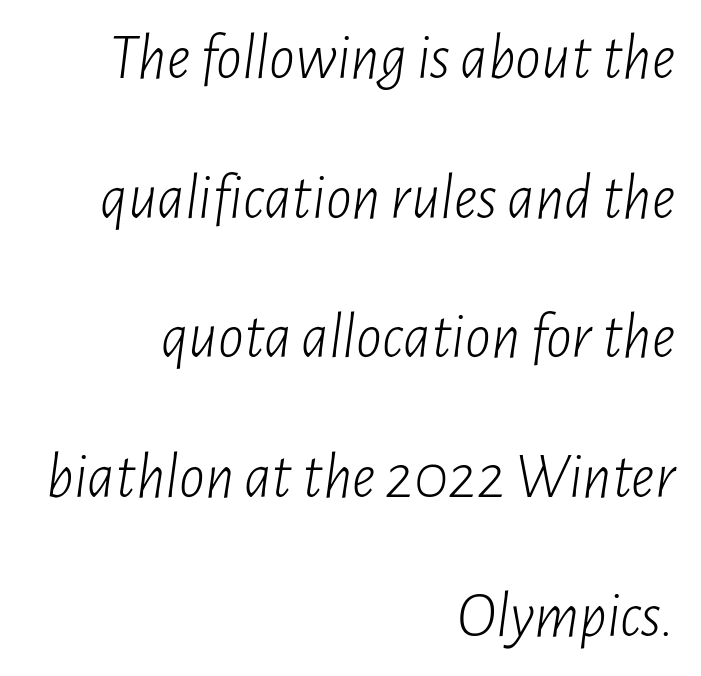
{"italic": "yes", "lean": "right", "slant_degrees": 7, "bold": "no", "weight": "light", "width": "condensed", "stroke_contrast": "low", "x_height": "medium", "monospaced": "no", "underline": "no", "align": "right", "line_spacing": "loose", "line_spacing_ratio": 2.18, "letter_spacing": "normal", "letter_spacing_em": 0.0, "glyph_px": 64}
